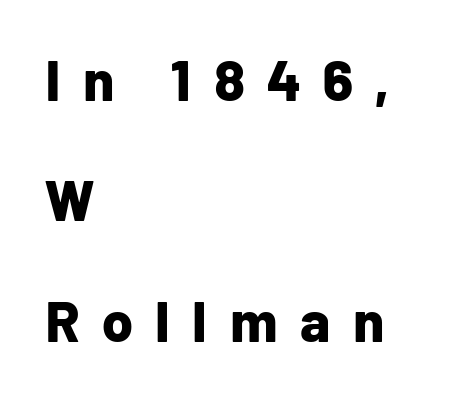
Q: Is the text bold? A: Yes.
Q: Is the text italic (slanted)? A: No, it is upright.
Q: Is the typeface a serif or a sans-serif typeface? A: Sans-serif.
Q: Is the text underlined? A: No.
Q: How is the paragraph aligned? A: Left-aligned.
Q: Is the spacing between letters normal or unusually wide? A: Unusually wide.
Q: Is the spacing between lines tight, normal or loose? A: Loose.
Q: Width (condensed, normal, or wide)? A: Normal.
Q: Stroke contrast? A: Low.
Q: x-height? A: Medium.
Q: Monospaced? A: No.
